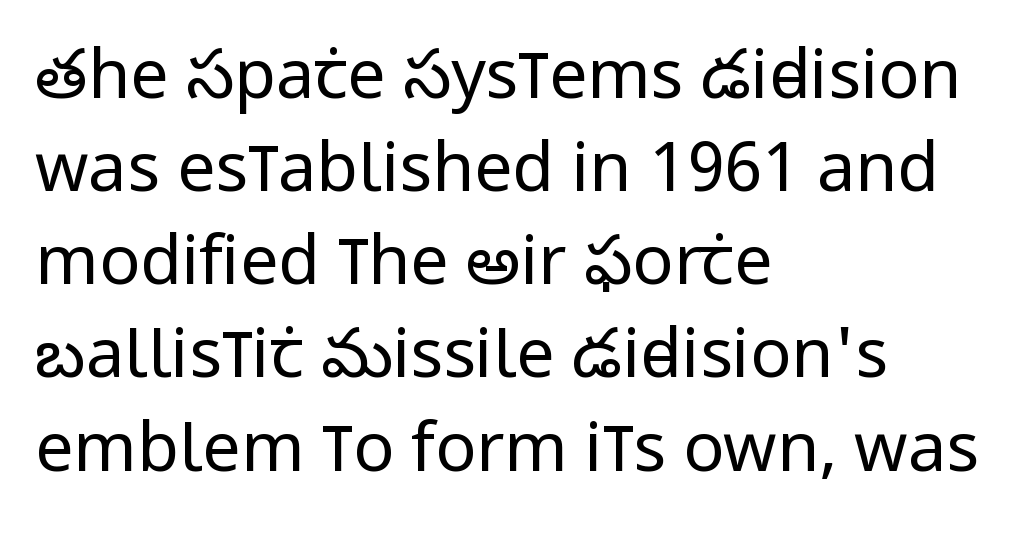
{"serif": "no", "italic": "no", "bold": "no", "weight": "regular", "width": "condensed", "stroke_contrast": "low", "x_height": "large", "monospaced": "no", "underline": "no", "align": "left", "line_spacing": "normal", "line_spacing_ratio": 1.37, "letter_spacing": "normal", "letter_spacing_em": 0.0, "glyph_px": 68}
